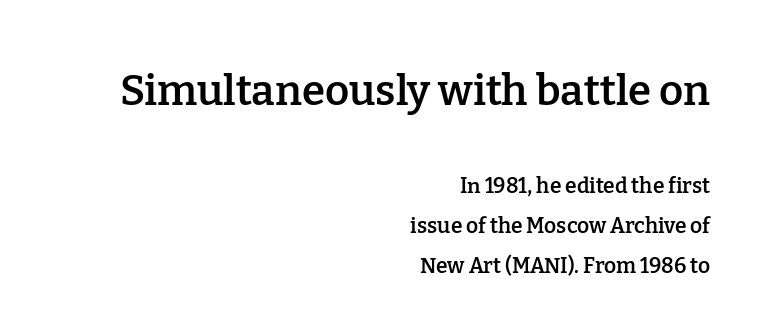
Note the varied advance widths — an 'i' is clearly narrower than an 'm'. Italic: no, the glyphs are upright roman. Rows of type keep a wide berth in the vertical direction. The passage shown is typeset with a serif family. Notice how the passage keeps a crisp vertical edge on the right only. The glyphs are unaccompanied by any horizontal stroke below them.
